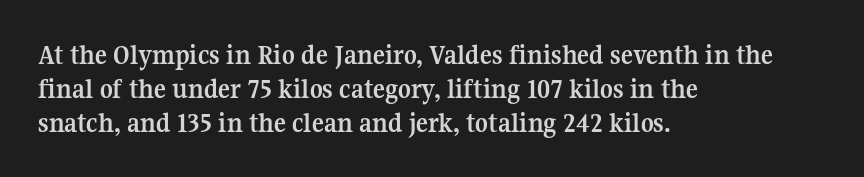
The image shows 28 px semibold serif type, upright; set left-aligned, line spacing 1.21x, normal letter spacing, not underlined; medium stroke contrast and a medium x-height.
